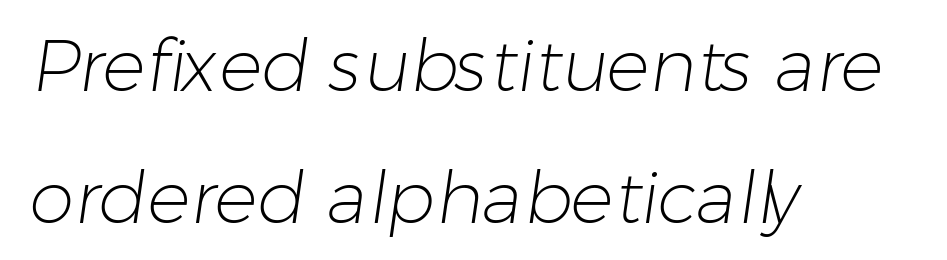
The image shows 72 px light sans-serif type; set left-aligned, line spacing 1.84x, normal letter spacing, not underlined; low stroke contrast and a medium x-height.
